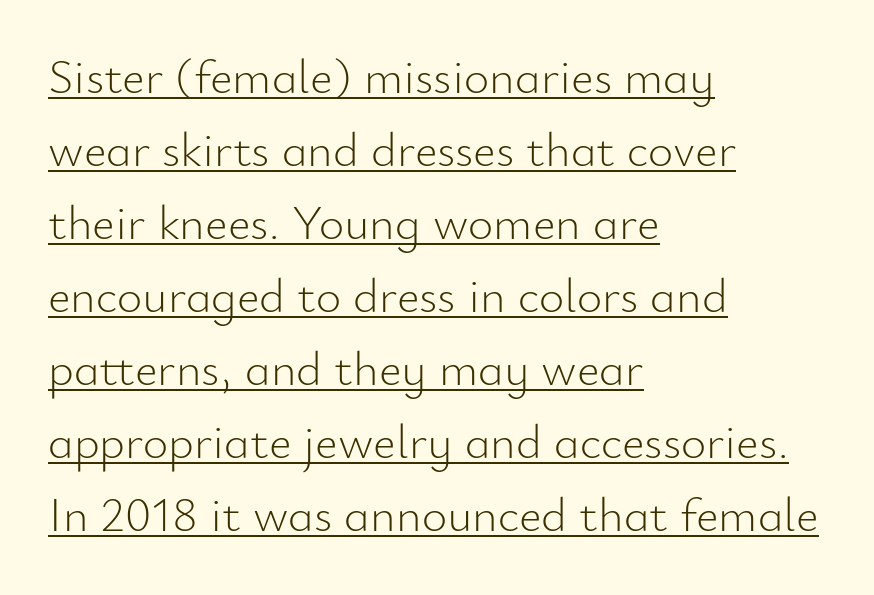
The image shows 49 px light sans-serif type, upright; set left-aligned, normal line spacing (1.49x), normal letter spacing, underlined; low stroke contrast and a small x-height.
